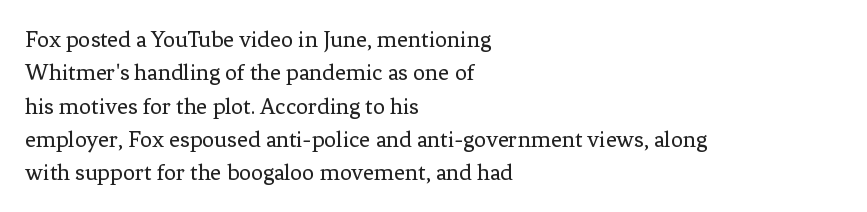
The image shows 24 px text type, upright; set left-aligned, normal line spacing (1.39x), normal letter spacing, not underlined.
